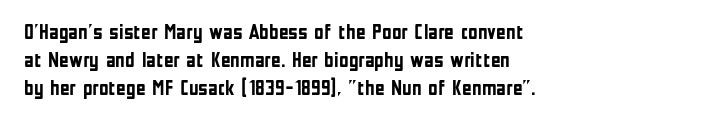
Style check: upright. Reading down the block, your eye returns to a fixed left position each line. This rendering leaves character spacing at its baseline value. Check under the words: just untouched page.
